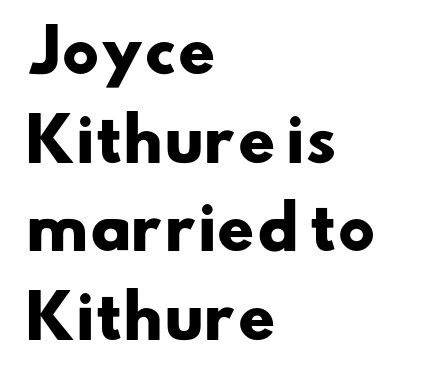
The image shows 58 px heavy, wide sans-serif type; set left-aligned, normal line spacing (1.53x), normal letter spacing, not underlined; low stroke contrast and a small x-height.
